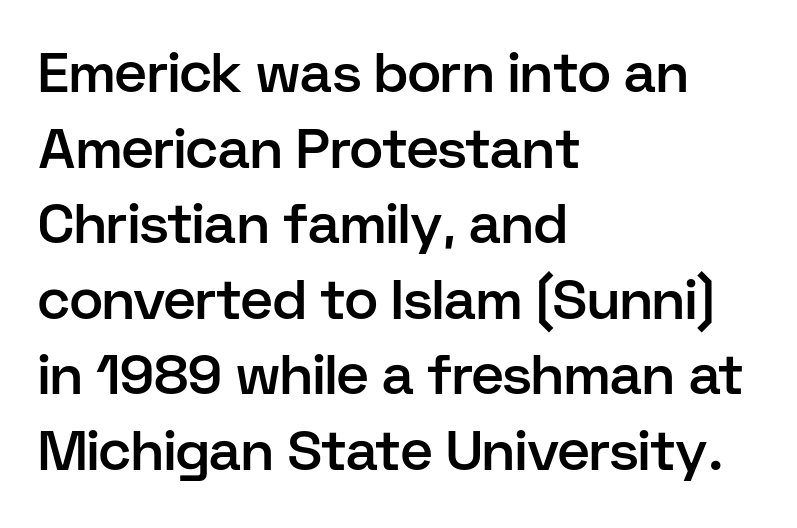
Are there feet on the stems? There aren't — it's a sans. The rag falls on the right side of this text block. This sample keeps an unexceptional amount of space between lines. A bare baseline throughout the passage. As a designer I'd log this as weight 600, semibold. In terms of posture, this sample is upright.
